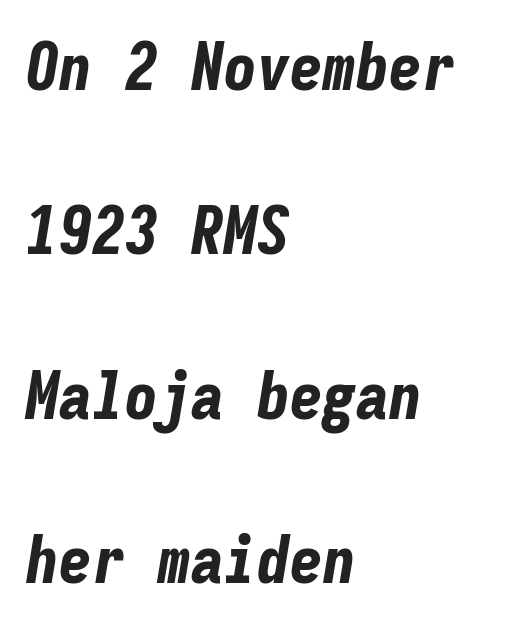
The image shows 66 px bold, condensed type, italic (leaning right), monospaced; set left-aligned, loose line spacing (2.49x), normal letter spacing, not underlined; low stroke contrast and a medium x-height.
